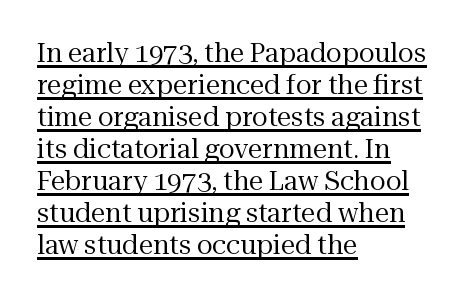
Q: Is the text bold? A: No.
Q: Is the text italic (slanted)? A: No, it is upright.
Q: Is the text underlined? A: Yes.
Q: How is the paragraph aligned? A: Left-aligned.
Q: Is the spacing between letters normal or unusually wide? A: Normal.
